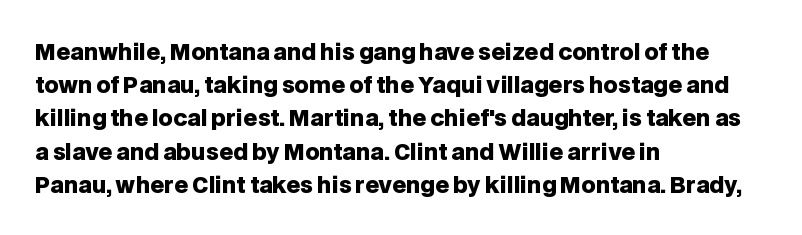
Leading matches the norm, producing a regular column. The area under the type is left untouched. Does extra space separate the letters? No, they use regular spacing. These lines were composed using upright roman letters.
